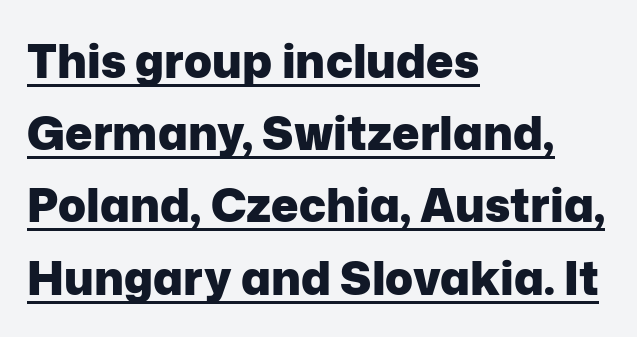
{"serif": "no", "italic": "no", "bold": "yes", "weight": "heavy", "width": "normal", "stroke_contrast": "low", "x_height": "medium", "monospaced": "no", "underline": "yes", "align": "left", "line_spacing": "normal", "line_spacing_ratio": 1.57, "letter_spacing": "normal", "letter_spacing_em": 0.0, "glyph_px": 46}
